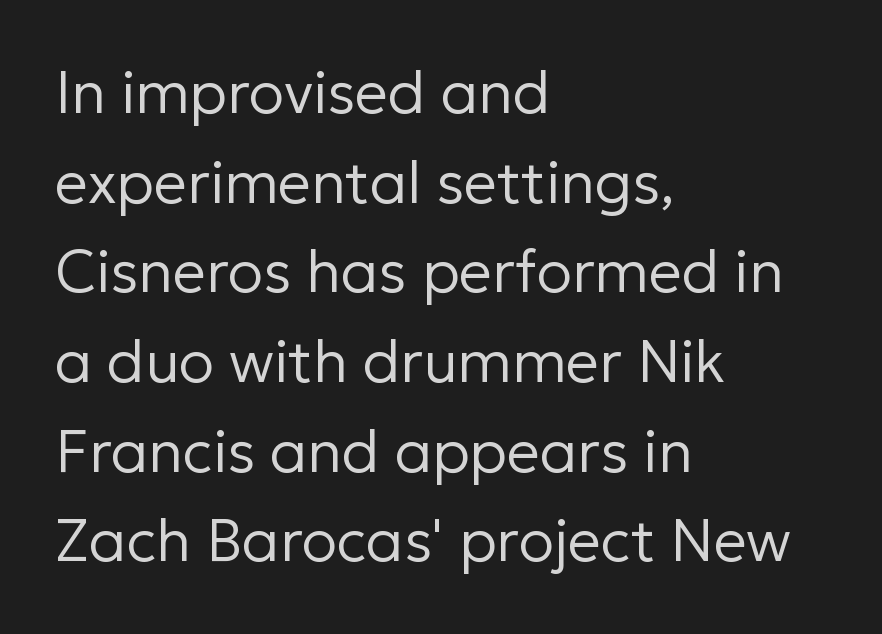
{"serif": "no", "italic": "no", "bold": "no", "weight": "regular", "width": "normal", "stroke_contrast": "low", "x_height": "medium", "monospaced": "no", "underline": "no", "align": "left", "line_spacing": "normal", "line_spacing_ratio": 1.52, "letter_spacing": "normal", "letter_spacing_em": 0.0, "glyph_px": 59}
